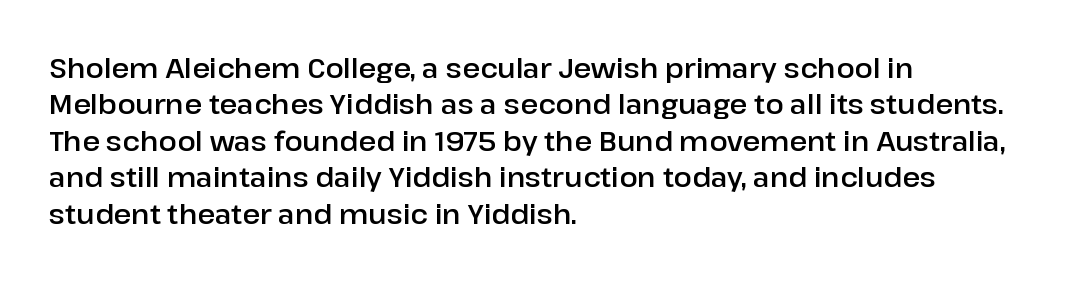
The image shows 27 px text type, upright; set left-aligned, normal line spacing (1.35x), normal letter spacing, not underlined.
